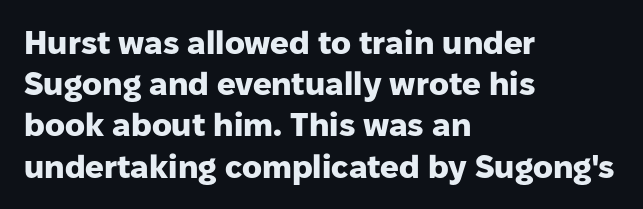
The image shows 33 px heavy sans-serif type, upright; set left-aligned, normal line spacing (1.25x), normal letter spacing, not underlined; low stroke contrast and a medium x-height.
